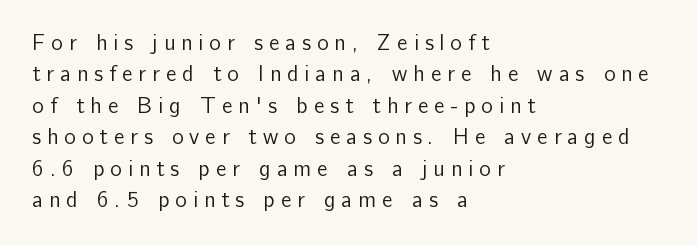
The image shows 22 px text type, upright; set left-aligned, normal line spacing (1.43x), unusually wide letter spacing (+0.27 em), not underlined.
